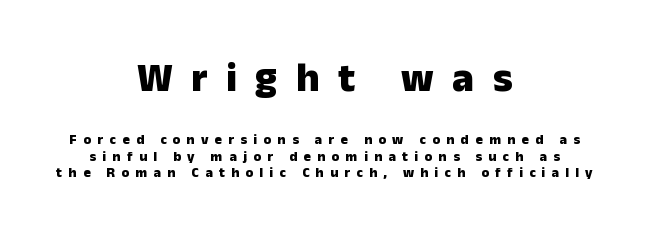
The image shows 41 px heavy sans-serif type, upright; set centered, line spacing 1.16x, unusually wide letter spacing (+0.45 em), not underlined; the first (top) block is 2.93x larger; low stroke contrast and a medium x-height.
